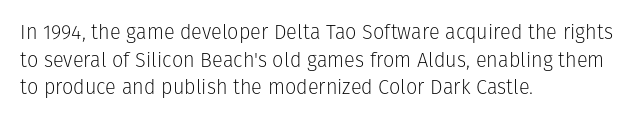
{"italic": "no", "bold": "no", "underline": "no", "align": "left", "line_spacing": "normal", "line_spacing_ratio": 1.38, "letter_spacing": "normal", "letter_spacing_em": 0.0, "glyph_px": 20}
